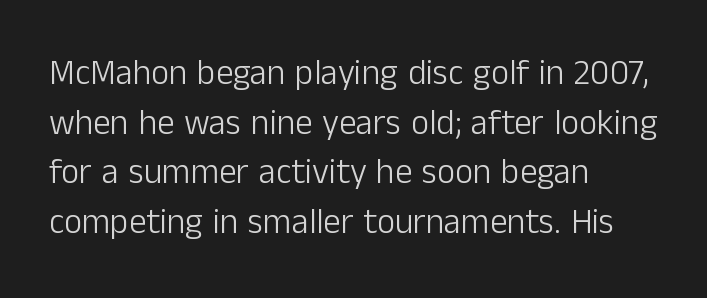
The image shows 35 px light sans-serif type, upright; set left-aligned, normal line spacing (1.42x), normal letter spacing, not underlined; low stroke contrast and a medium x-height.
